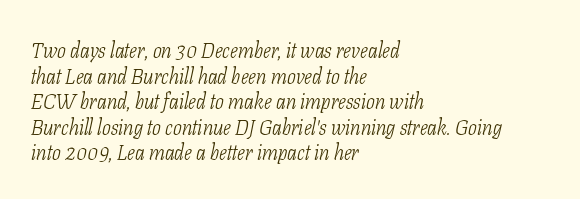
{"italic": "yes", "lean": "right", "slant_degrees": 11, "bold": "no", "underline": "no", "align": "left", "line_spacing_ratio": 1.22, "letter_spacing": "normal", "letter_spacing_em": 0.0, "glyph_px": 21}
